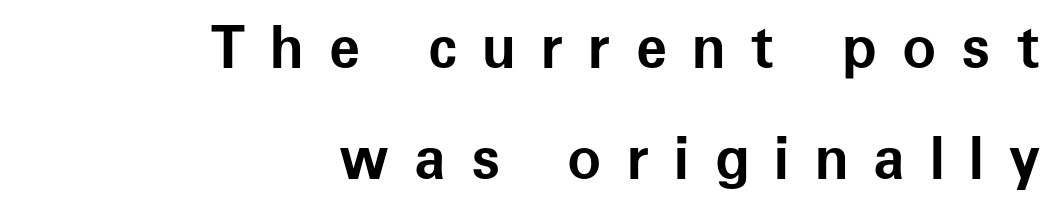
Q: Is the text bold? A: Yes.
Q: Is the text italic (slanted)? A: No, it is upright.
Q: Is the typeface a serif or a sans-serif typeface? A: Sans-serif.
Q: Is the text underlined? A: No.
Q: How is the paragraph aligned? A: Right-aligned.
Q: Is the spacing between letters normal or unusually wide? A: Unusually wide.
Q: Is the spacing between lines tight, normal or loose? A: Loose.
Q: Width (condensed, normal, or wide)? A: Normal.
Q: Stroke contrast? A: Low.
Q: x-height? A: Medium.
Q: Monospaced? A: No.
